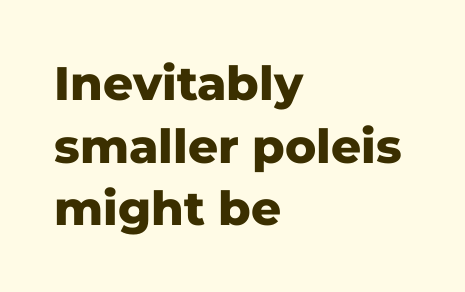
Q: Is the text bold? A: Yes.
Q: Is the text italic (slanted)? A: No, it is upright.
Q: Is the typeface a serif or a sans-serif typeface? A: Sans-serif.
Q: Is the text underlined? A: No.
Q: How is the paragraph aligned? A: Left-aligned.
Q: Is the spacing between letters normal or unusually wide? A: Normal.
Q: Is the spacing between lines tight, normal or loose? A: Normal.
Q: Width (condensed, normal, or wide)? A: Normal.
Q: Stroke contrast? A: Low.
Q: x-height? A: Medium.
Q: Monospaced? A: No.
